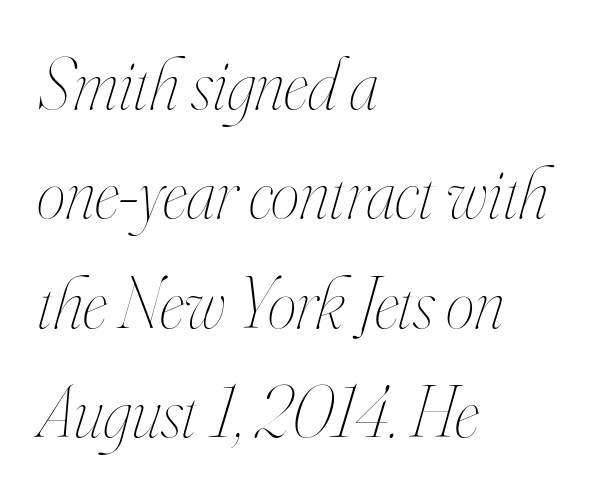
Underline: absent. If you drew a ruler down the left edge, every line would touch it. Proportional: the letters do not fall into vertical columns. Looking at the ascenders, they clearly lean.
